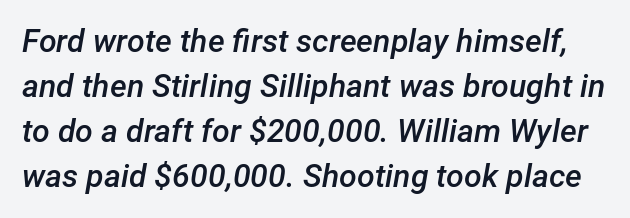
A typesetter would call this zero additional tracking. Only glyphs here, with clear space below each row. A somewhat darkened texture: the type is semibold rather than bold. In terms of leading, this rendering sits right in the middle. Proportional: the letters do not fall into vertical columns. Would a proofreader flag this as italicized? Yes.
